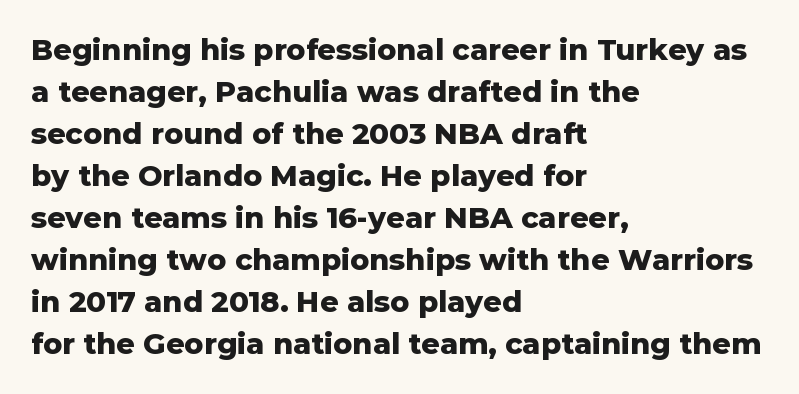
Descender tails drop into unmarked territory. Weight check: bold — yes, fully. If you drew a ruler down the left edge, every line would touch it. There is no visible air inserted between adjacent glyphs. A typesetter would call this proportional, since set widths differ per character.
